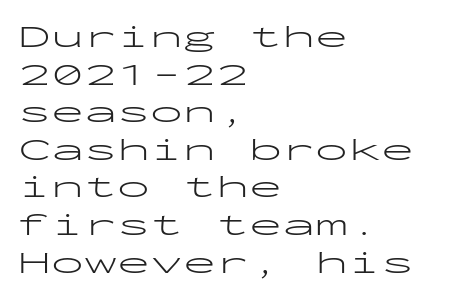
Q: Is the text bold? A: No.
Q: Is the text italic (slanted)? A: No, it is upright.
Q: Is the typeface a serif or a sans-serif typeface? A: Sans-serif.
Q: Is the text underlined? A: No.
Q: How is the paragraph aligned? A: Left-aligned.
Q: Is the spacing between letters normal or unusually wide? A: Normal.
Q: Is the spacing between lines tight, normal or loose? A: Tight.
Q: Width (condensed, normal, or wide)? A: Wide.
Q: Stroke contrast? A: Low.
Q: x-height? A: Medium.
Q: Monospaced? A: Yes.
